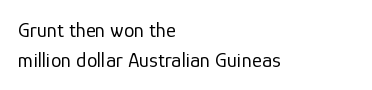
{"italic": "no", "bold": "no", "underline": "no", "align": "left", "line_spacing": "normal", "line_spacing_ratio": 1.41, "letter_spacing": "normal", "letter_spacing_em": 0.0, "glyph_px": 21}
